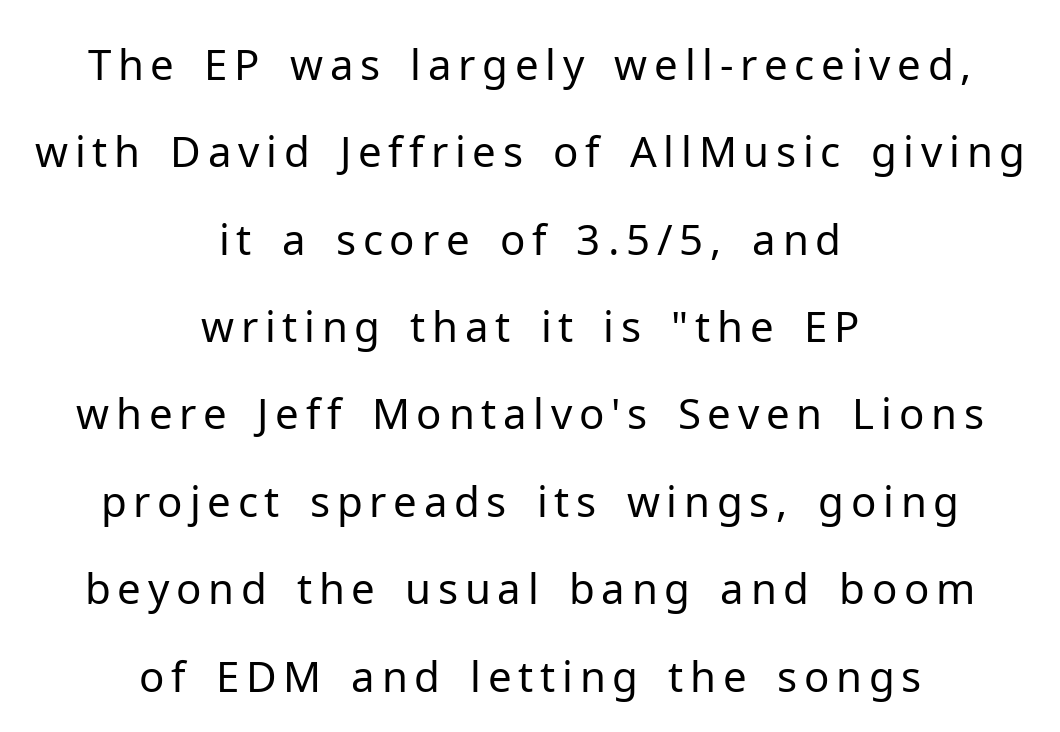
Q: Is the text bold? A: No.
Q: Is the text italic (slanted)? A: No, it is upright.
Q: Is the typeface a serif or a sans-serif typeface? A: Sans-serif.
Q: Is the text underlined? A: No.
Q: How is the paragraph aligned? A: Centered.
Q: Is the spacing between lines tight, normal or loose? A: Loose.
Q: Width (condensed, normal, or wide)? A: Normal.
Q: Stroke contrast? A: Low.
Q: x-height? A: Medium.
Q: Monospaced? A: No.
